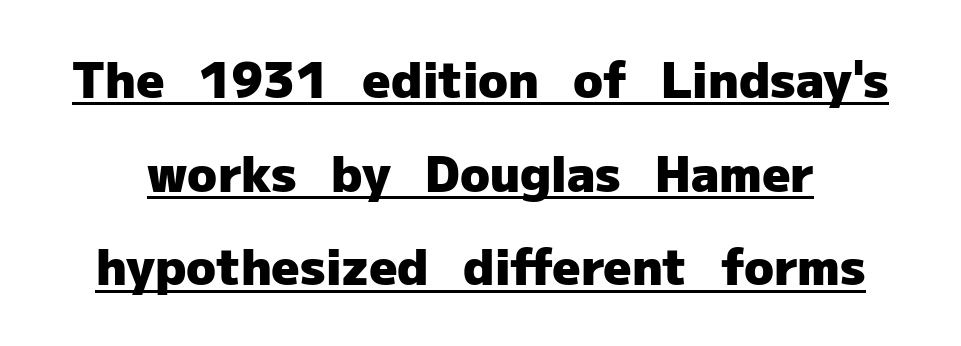
{"serif": "no", "italic": "no", "bold": "yes", "weight": "heavy", "width": "normal", "stroke_contrast": "low", "x_height": "medium", "monospaced": "no", "underline": "yes", "line_spacing": "loose", "line_spacing_ratio": 1.91, "letter_spacing": "normal", "letter_spacing_em": 0.0, "glyph_px": 49}
